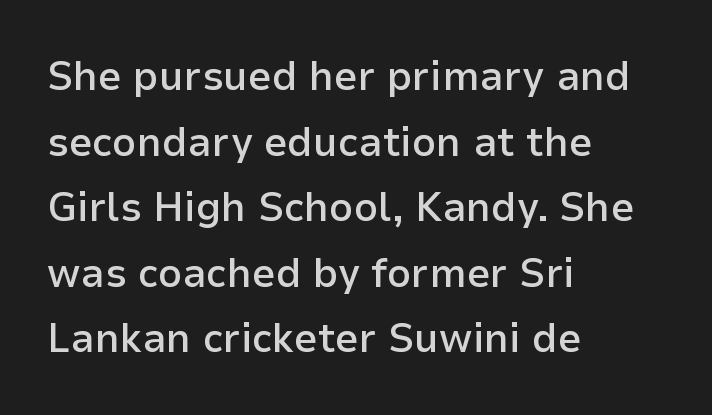
{"serif": "no", "italic": "no", "bold": "semi", "weight": "semibold", "width": "normal", "stroke_contrast": "low", "x_height": "medium", "monospaced": "no", "underline": "no", "align": "left", "line_spacing": "normal", "line_spacing_ratio": 1.56, "letter_spacing": "normal", "letter_spacing_em": 0.0, "glyph_px": 42}
